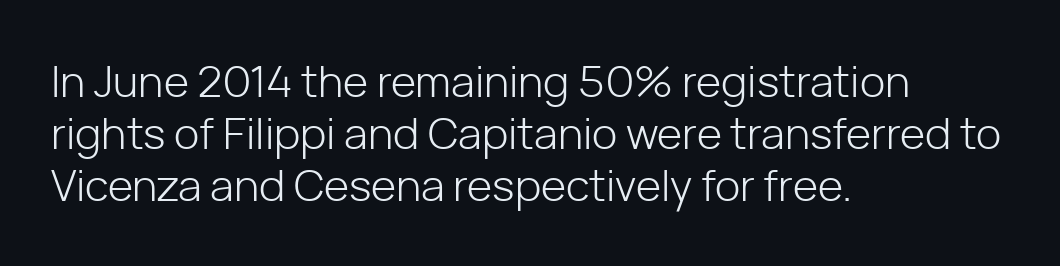
{"serif": "no", "italic": "no", "bold": "no", "weight": "light", "width": "normal", "stroke_contrast": "low", "x_height": "medium", "monospaced": "no", "underline": "no", "align": "left", "line_spacing_ratio": 1.21, "letter_spacing": "normal", "letter_spacing_em": 0.0, "glyph_px": 43}
